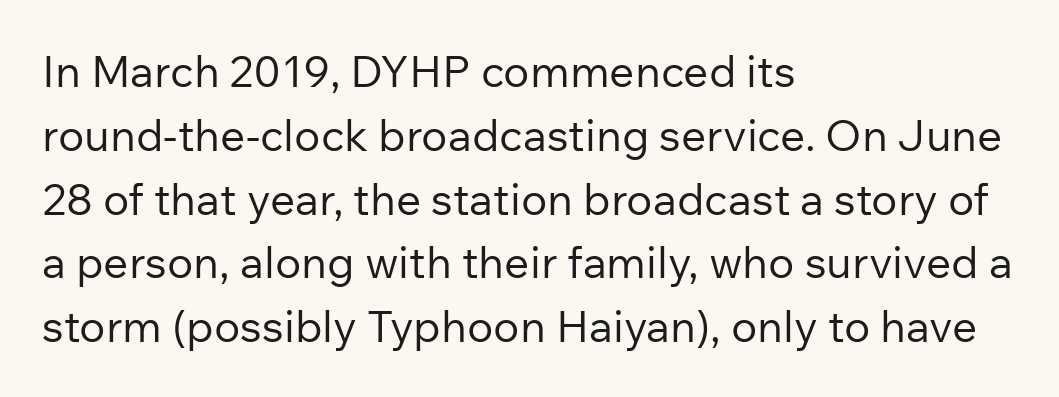
Q: Is the text bold? A: No.
Q: Is the text italic (slanted)? A: No, it is upright.
Q: Is the typeface a serif or a sans-serif typeface? A: Sans-serif.
Q: Is the text underlined? A: No.
Q: How is the paragraph aligned? A: Left-aligned.
Q: Is the spacing between letters normal or unusually wide? A: Normal.
Q: Is the spacing between lines tight, normal or loose? A: Normal.
Q: Width (condensed, normal, or wide)? A: Normal.
Q: Stroke contrast? A: Low.
Q: x-height? A: Medium.
Q: Monospaced? A: No.
